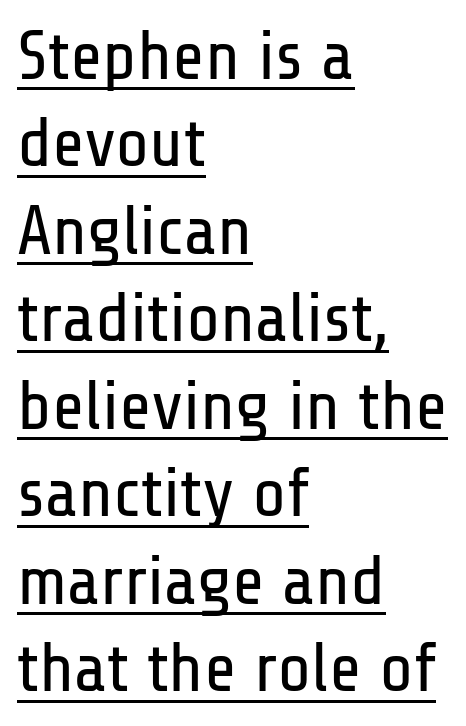
Leftover space on each line is placed entirely after the last word. Italic? Not at all — the glyphs are vertical. The passage shown stacks its lines at a standard gap. Nothing heavy about these letters — not bold at all.
